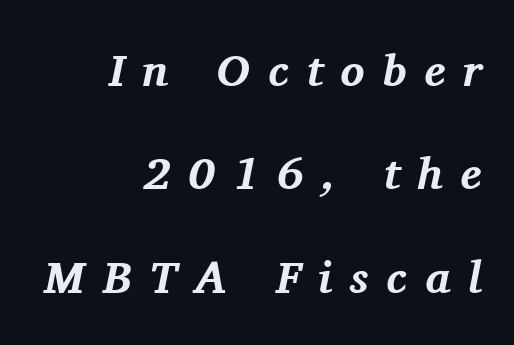
The image shows 45 px bold serif type, italic (leaning right); set right-aligned, loose line spacing (2.3x), unusually wide letter spacing (+0.39 em), not underlined; medium stroke contrast and a medium x-height.
